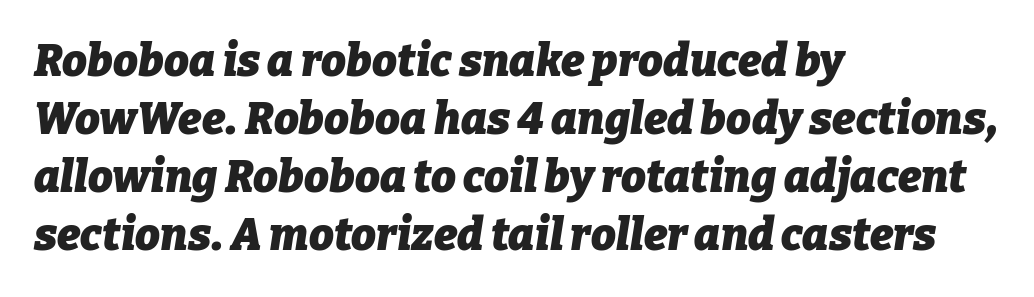
Every character sits at an angle, as italics do. Plain, unruled lines of type. Vertical spacing — default. How are the letters spaced? Ordinarily, with no added tracking.
